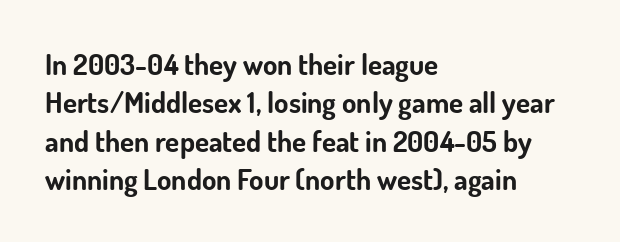
Q: Is the text bold? A: Yes.
Q: Is the text italic (slanted)? A: No, it is upright.
Q: Is the typeface a serif or a sans-serif typeface? A: Sans-serif.
Q: Is the text underlined? A: No.
Q: How is the paragraph aligned? A: Left-aligned.
Q: Is the spacing between letters normal or unusually wide? A: Normal.
Q: Is the spacing between lines tight, normal or loose? A: Normal.
Q: Width (condensed, normal, or wide)? A: Normal.
Q: Stroke contrast? A: Low.
Q: x-height? A: Small.
Q: Monospaced? A: No.
